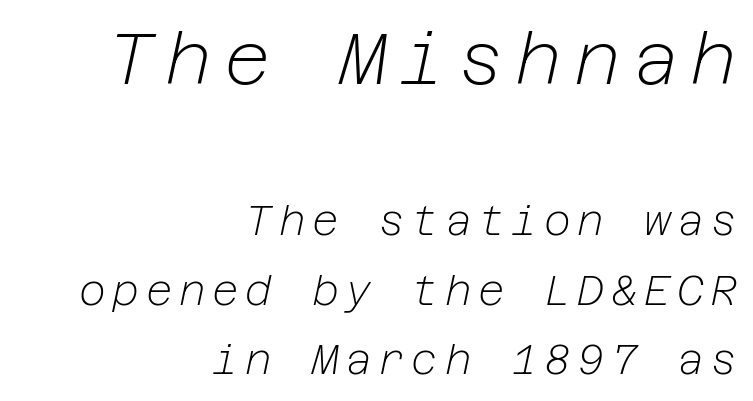
{"italic": "yes", "lean": "right", "slant_degrees": 12, "bold": "no", "weight": "light", "width": "normal", "stroke_contrast": "low", "x_height": "medium", "underline": "no", "align": "right", "line_spacing": "normal", "line_spacing_ratio": 1.7, "larger_block": "first", "size_ratio": 1.76, "glyph_px": 72}
